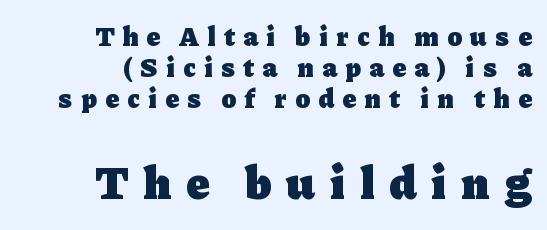
{"serif": "yes", "italic": "no", "bold": "yes", "weight": "heavy", "width": "normal", "stroke_contrast": "low", "x_height": "medium", "monospaced": "no", "underline": "no", "align": "right", "line_spacing": "tight", "line_spacing_ratio": 1.14, "letter_spacing": "wide", "letter_spacing_em": 0.32, "larger_block": "second", "size_ratio": 1.74, "glyph_px": 47}
